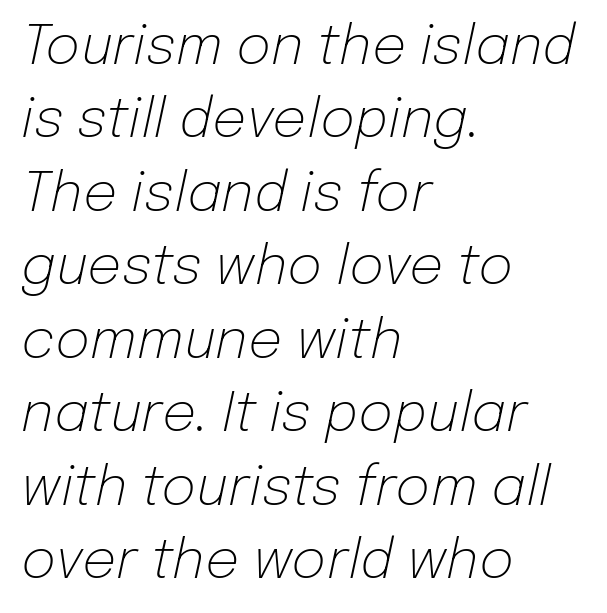
The image shows 54 px light type, italic (leaning right); set left-aligned, normal line spacing (1.36x), normal letter spacing, not underlined; low stroke contrast and a medium x-height.
